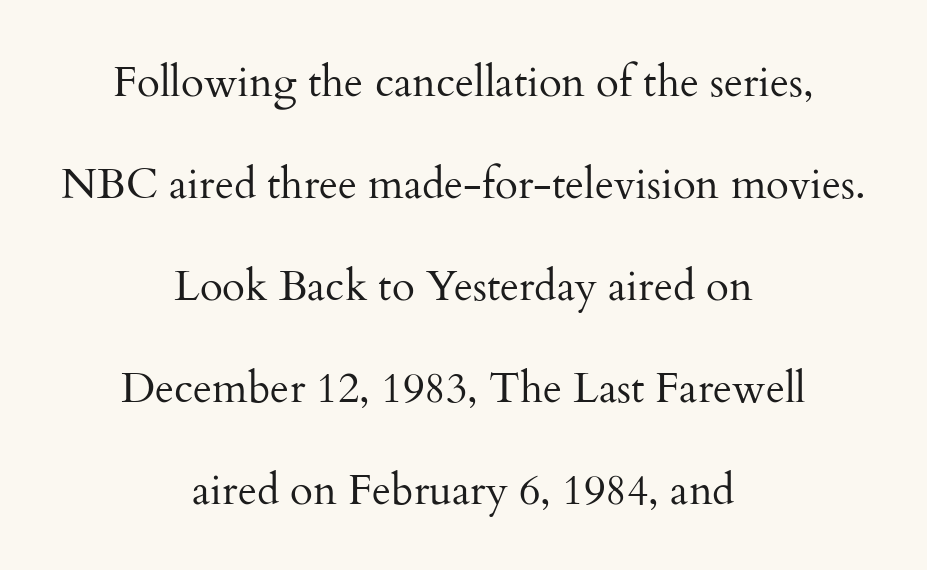
{"serif": "yes", "italic": "no", "bold": "no", "weight": "regular", "width": "normal", "stroke_contrast": "medium", "x_height": "small", "monospaced": "no", "underline": "no", "align": "center", "line_spacing": "loose", "line_spacing_ratio": 2.43, "letter_spacing": "normal", "letter_spacing_em": 0.0, "glyph_px": 42}
